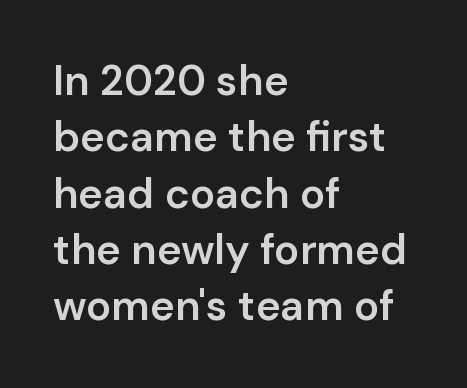
Strokes here are thickened, but only to semibold level. The text was rendered using a sans face with plain stroke endings. Clear beneath every line of the passage. The lettering holds an erect, upright posture throughout. Interline gaps are of average width in this sample.
